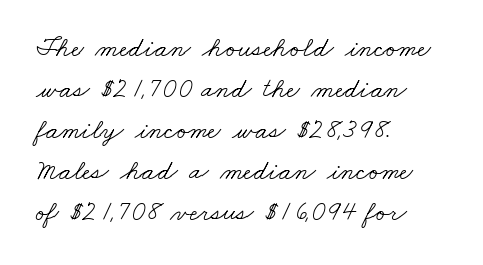
Q: Is the text bold? A: No.
Q: Is the typeface a serif or a sans-serif typeface? A: Serif.
Q: Is the text underlined? A: No.
Q: How is the paragraph aligned? A: Left-aligned.
Q: Is the spacing between letters normal or unusually wide? A: Normal.
Q: Is the spacing between lines tight, normal or loose? A: Normal.
Q: Width (condensed, normal, or wide)? A: Wide.
Q: Stroke contrast? A: Low.
Q: x-height? A: Small.
Q: Monospaced? A: No.
